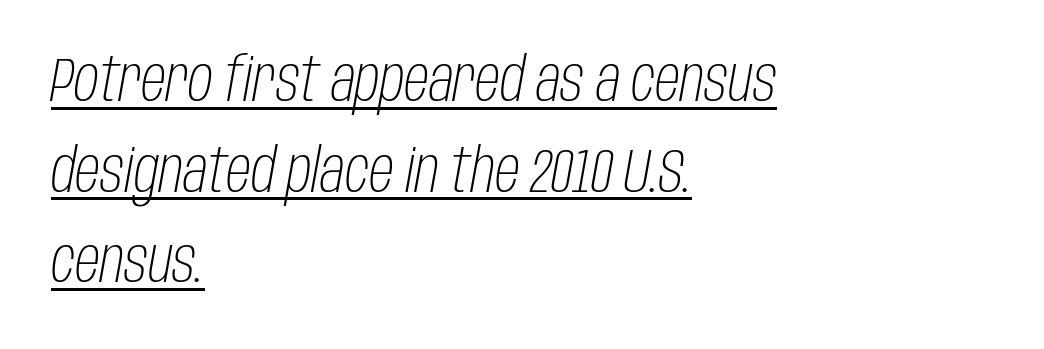
Q: Is the text bold? A: No.
Q: Is the text italic (slanted)? A: Yes, it leans right by about 10 degrees.
Q: Is the text underlined? A: Yes.
Q: How is the paragraph aligned? A: Left-aligned.
Q: Is the spacing between letters normal or unusually wide? A: Normal.
Q: Is the spacing between lines tight, normal or loose? A: Normal.
Q: Width (condensed, normal, or wide)? A: Condensed.
Q: Stroke contrast? A: Low.
Q: x-height? A: Large.
Q: Monospaced? A: No.
